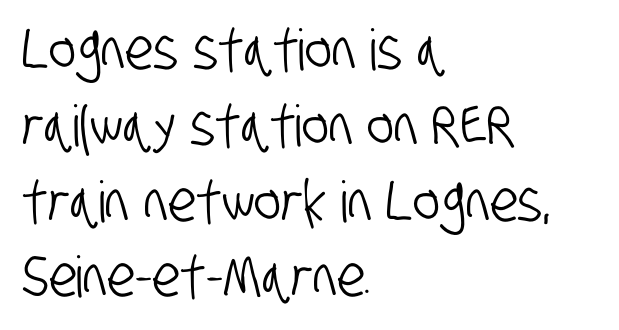
Q: Is the typeface a serif or a sans-serif typeface? A: Sans-serif.
Q: Is the text underlined? A: No.
Q: How is the paragraph aligned? A: Left-aligned.
Q: Is the spacing between letters normal or unusually wide? A: Normal.
Q: Is the spacing between lines tight, normal or loose? A: Normal.
Q: Width (condensed, normal, or wide)? A: Condensed.
Q: Stroke contrast? A: Low.
Q: x-height? A: Large.
Q: Monospaced? A: No.
